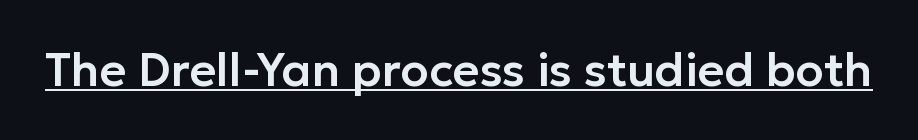
{"serif": "no", "italic": "no", "width": "normal", "stroke_contrast": "low", "x_height": "medium", "monospaced": "no", "underline": "yes", "letter_spacing": "normal", "letter_spacing_em": 0.0, "glyph_px": 46}
